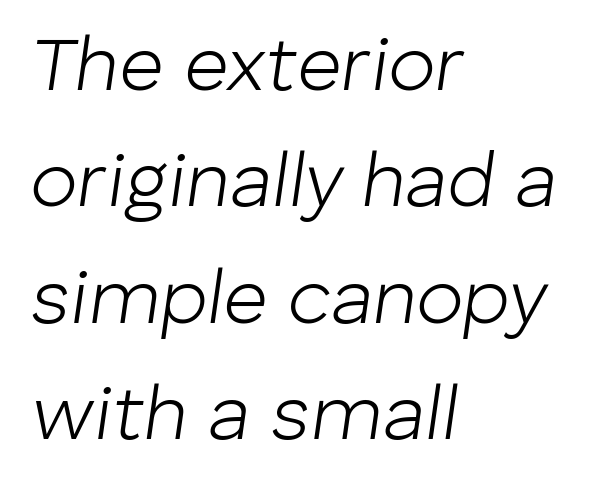
Q: Is the text bold? A: No.
Q: Is the text italic (slanted)? A: Yes, it leans right by about 8 degrees.
Q: Is the text underlined? A: No.
Q: How is the paragraph aligned? A: Left-aligned.
Q: Is the spacing between letters normal or unusually wide? A: Normal.
Q: Is the spacing between lines tight, normal or loose? A: Normal.
Q: Width (condensed, normal, or wide)? A: Normal.
Q: Stroke contrast? A: Low.
Q: x-height? A: Medium.
Q: Monospaced? A: No.
